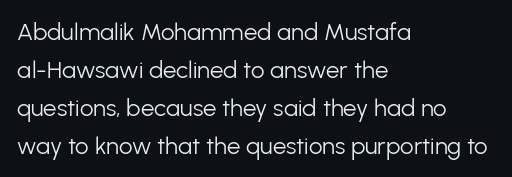
{"italic": "no", "bold": "no", "underline": "no", "align": "left", "line_spacing": "normal", "line_spacing_ratio": 1.58, "letter_spacing": "normal", "letter_spacing_em": 0.0, "glyph_px": 24}
